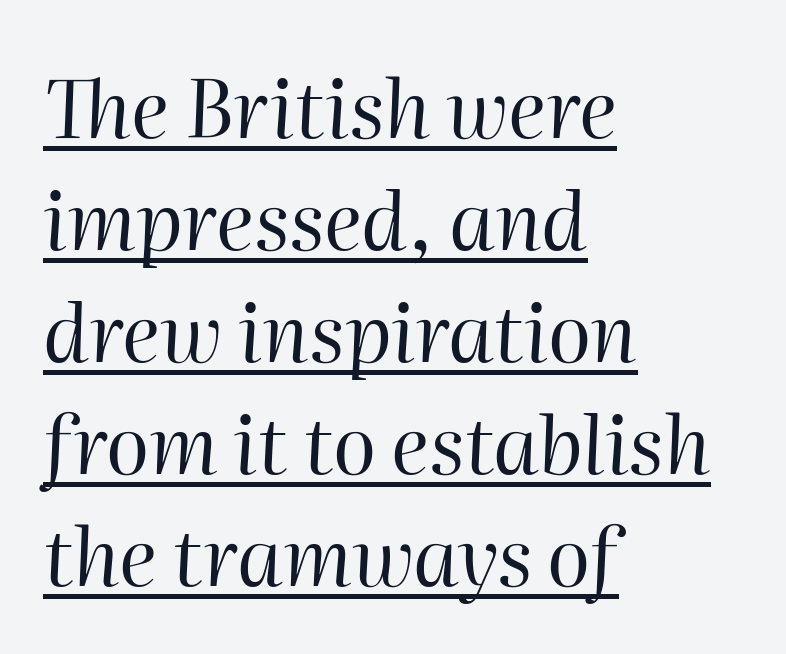
The image shows 80 px regular-weight type, italic (leaning right); set left-aligned, normal line spacing (1.4x), normal letter spacing, underlined; high stroke contrast and a medium x-height.
